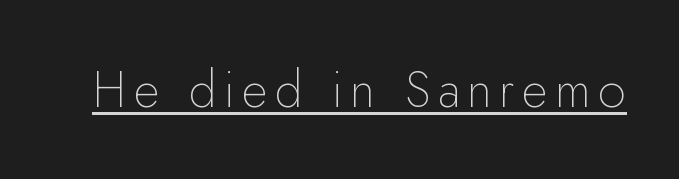
Q: Is the text bold? A: No.
Q: Is the text italic (slanted)? A: No, it is upright.
Q: Is the typeface a serif or a sans-serif typeface? A: Sans-serif.
Q: Is the text underlined? A: Yes.
Q: Width (condensed, normal, or wide)? A: Normal.
Q: Stroke contrast? A: Low.
Q: x-height? A: Small.
Q: Monospaced? A: No.
